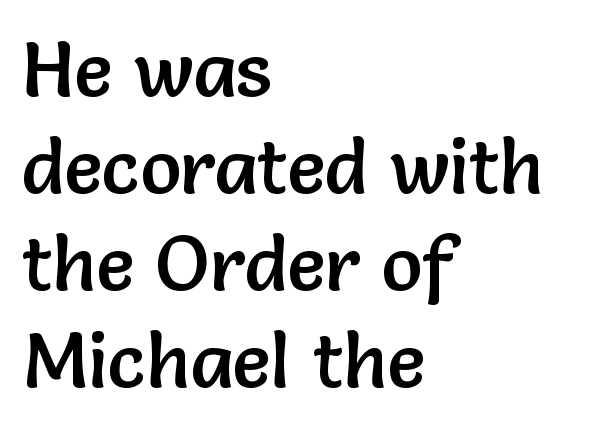
Glyph-to-glyph distance matches everyday printed text. What's the leading like? Ordinary, nothing unusual. Caption: multi-line text, flush left, ragged right. This rendering features lettering with no underline. The face used here is proportionally spaced, like ordinary book or web type. The type sits square on the baseline with zero lean.
